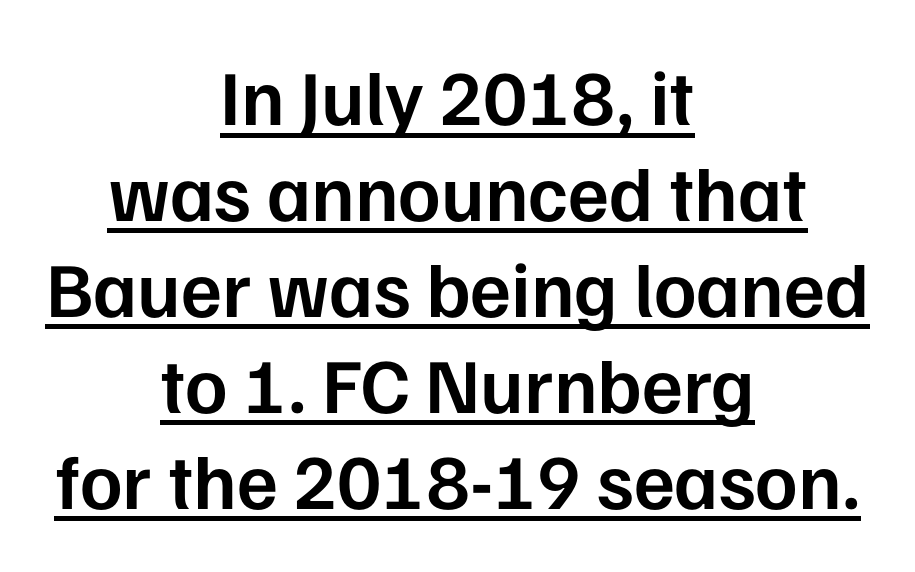
Q: Is the text bold? A: Semi-bold.
Q: Is the text italic (slanted)? A: No, it is upright.
Q: Is the typeface a serif or a sans-serif typeface? A: Sans-serif.
Q: Is the text underlined? A: Yes.
Q: How is the paragraph aligned? A: Centered.
Q: Is the spacing between letters normal or unusually wide? A: Normal.
Q: Width (condensed, normal, or wide)? A: Normal.
Q: Stroke contrast? A: Low.
Q: x-height? A: Medium.
Q: Monospaced? A: No.
